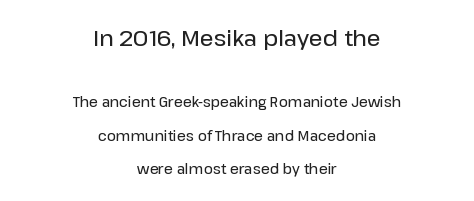
These lines were composed using upright roman letters. The face used here appears at its bigger size in the upper chunk. Quick note: underline off. The text block is weighted toward neither margin, spreading evenly from the middle. The line texture is even and compact thanks to regular tracking.
